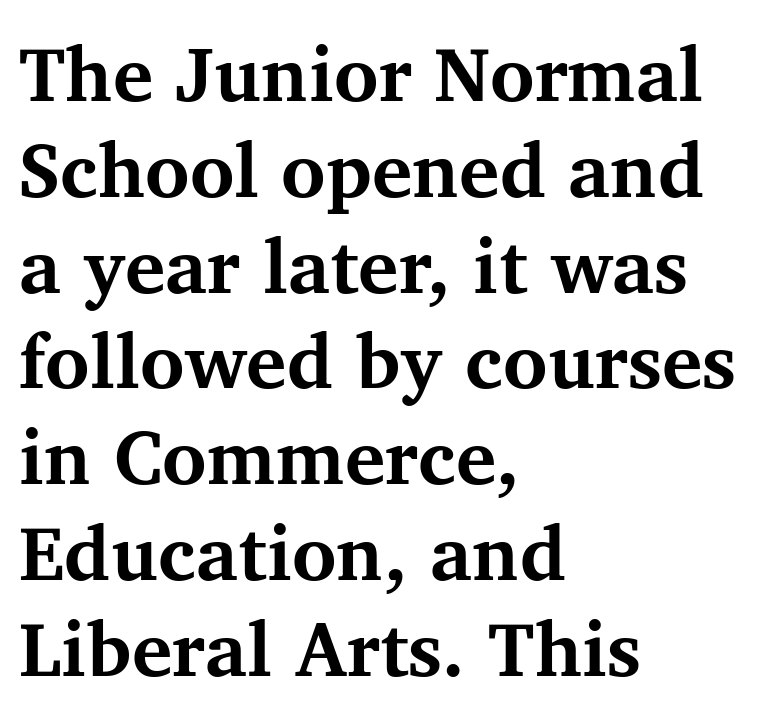
Q: Is the text bold? A: Yes.
Q: Is the text italic (slanted)? A: No, it is upright.
Q: Is the typeface a serif or a sans-serif typeface? A: Serif.
Q: Is the text underlined? A: No.
Q: How is the paragraph aligned? A: Left-aligned.
Q: Is the spacing between letters normal or unusually wide? A: Normal.
Q: Is the spacing between lines tight, normal or loose? A: Normal.
Q: Width (condensed, normal, or wide)? A: Normal.
Q: Stroke contrast? A: Medium.
Q: x-height? A: Medium.
Q: Monospaced? A: No.
